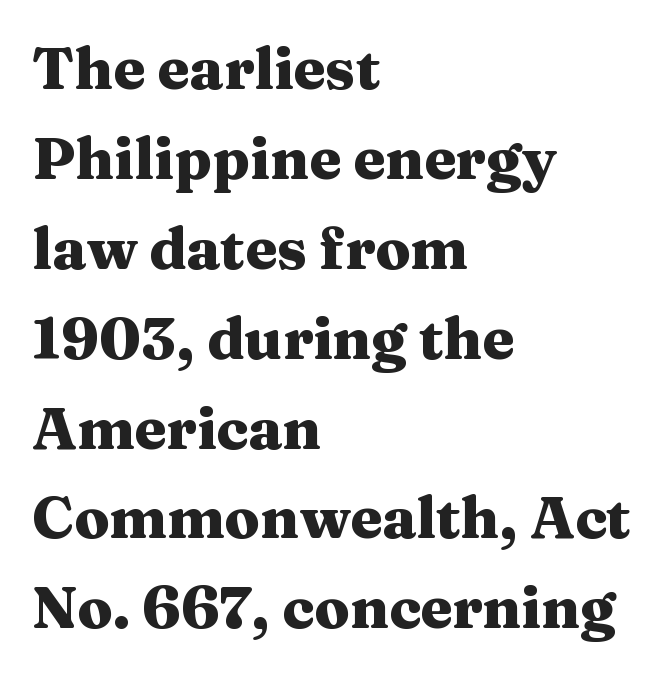
A typesetter would call this proportional, since set widths differ per character. Every stem runs plumb, perpendicular to the baseline. Anything drawn beneath the words? Only blank space. The rows are spaced the way most documents space them. I'd call this a serif setting — the letters wear small feet. Tracking value appears to be zero — textbook default spacing.
